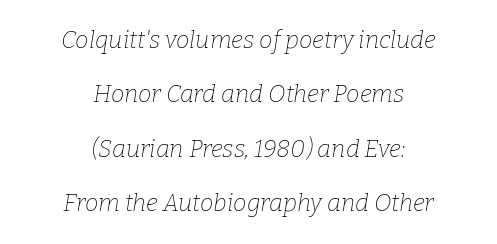
The image shows 24 px text type, italic (leaning right); set centered, loose line spacing (2.27x), normal letter spacing, not underlined.
